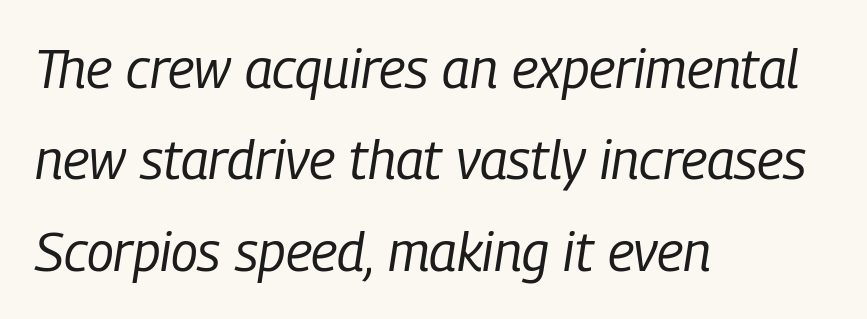
Q: Is the text bold? A: No.
Q: Is the text italic (slanted)? A: Yes, it leans right by about 9 degrees.
Q: Is the text underlined? A: No.
Q: How is the paragraph aligned? A: Left-aligned.
Q: Is the spacing between letters normal or unusually wide? A: Normal.
Q: Is the spacing between lines tight, normal or loose? A: Normal.
Q: Width (condensed, normal, or wide)? A: Condensed.
Q: Stroke contrast? A: Low.
Q: x-height? A: Medium.
Q: Monospaced? A: No.
